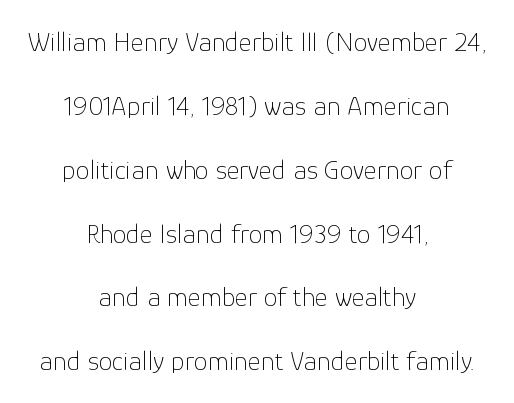
{"serif": "no", "italic": "no", "bold": "no", "weight": "thin", "width": "normal", "stroke_contrast": "low", "x_height": "medium", "monospaced": "no", "underline": "no", "align": "center", "line_spacing": "loose", "line_spacing_ratio": 2.28, "letter_spacing": "normal", "letter_spacing_em": 0.0, "glyph_px": 28}
